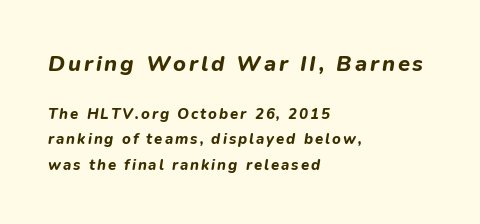
The image shows 22 px bold type, italic (leaning right); set left-aligned, normal line spacing (1.7x), not underlined; the first (top) block is 1.47x larger.
